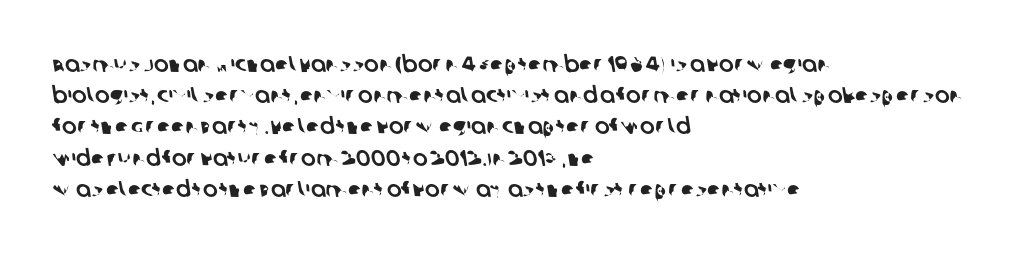
{"underline": "no", "align": "left", "line_spacing": "normal", "line_spacing_ratio": 1.42, "letter_spacing": "normal", "letter_spacing_em": 0.0, "glyph_px": 22}
